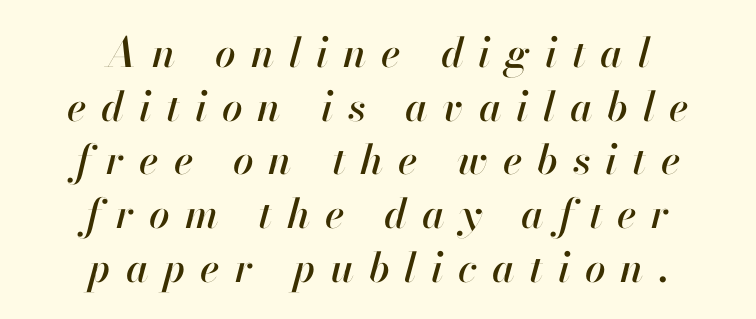
No word sits above an underline. The lines are quadded center. Every character sits at an angle, as italics do. These lines have a slow, spaced-out rhythm from letter to letter. The designer left line spacing at the default.
